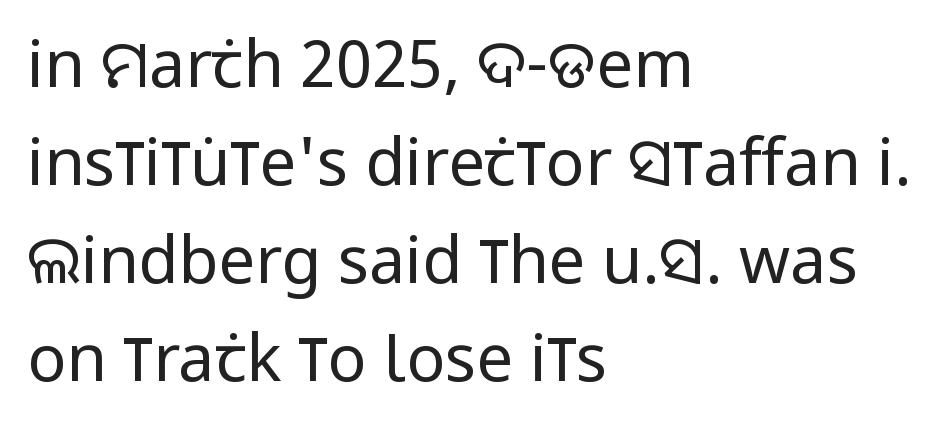
The space directly below the letters is spotless. This rendering leaves character spacing at its baseline value. Serif or sans? Sans — the stroke terminals are bare. The block of text has a typical density, with ordinary space between rows.
